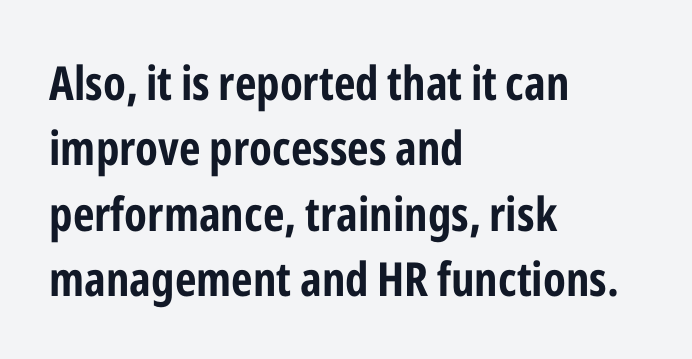
{"serif": "no", "italic": "no", "bold": "yes", "weight": "bold", "width": "condensed", "stroke_contrast": "low", "x_height": "medium", "monospaced": "no", "underline": "no", "align": "left", "line_spacing": "normal", "line_spacing_ratio": 1.39, "letter_spacing": "normal", "letter_spacing_em": 0.0, "glyph_px": 47}
